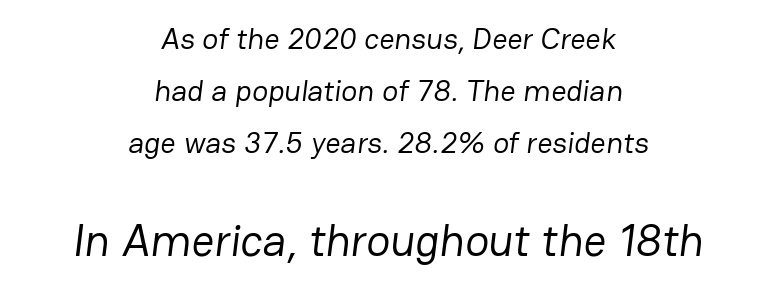
{"serif": "no", "bold": "no", "weight": "regular", "width": "normal", "stroke_contrast": "low", "x_height": "medium", "monospaced": "no", "underline": "no", "align": "center", "line_spacing_ratio": 1.73, "letter_spacing": "normal", "letter_spacing_em": 0.0, "larger_block": "second", "size_ratio": 1.5, "glyph_px": 45}
